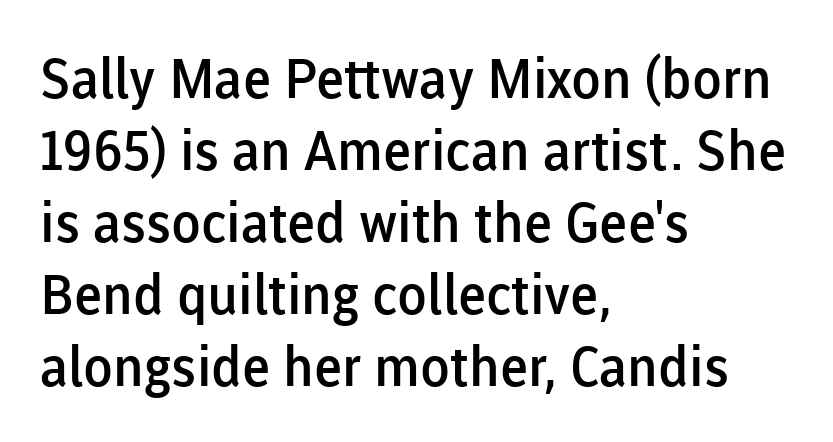
Baseline-to-baseline distance is the conventional proportion of letter height. Default kerning and tracking; the words read as compact shapes. Leftover space on each line is placed entirely after the last word. Its strokes are somewhat broadened, the hallmark of semibold type. Think of a printed novel: that variable character pitch is what you see here. Stroke terminals: plain, sans-serif.
